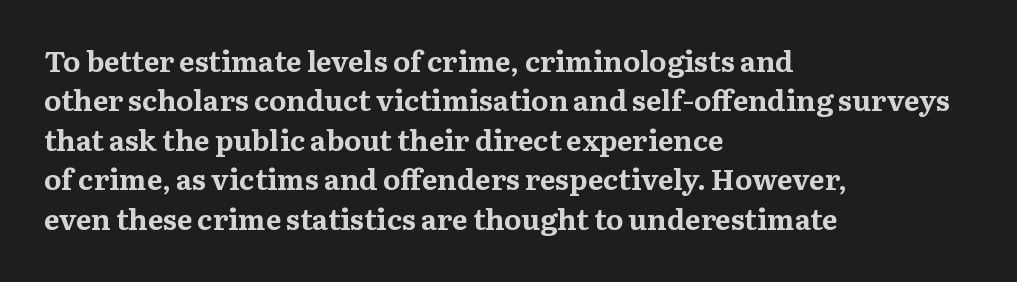
Ordinary non-slanted type is in use. The type is set solid horizontally, with unmodified tracking. Type style note: has serifs. A typesetter would call this proportional, since set widths differ per character. Check under the words: just untouched page. Each line starts at the same left margin while the right side varies.
